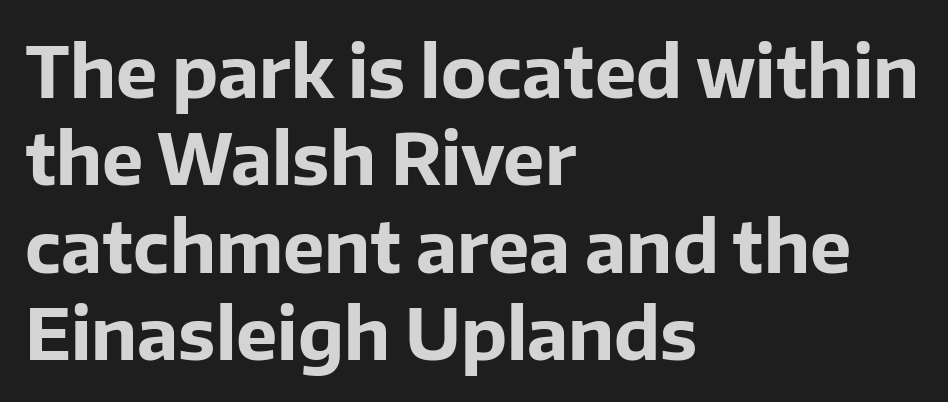
Q: Is the text bold? A: Yes.
Q: Is the text italic (slanted)? A: No, it is upright.
Q: Is the typeface a serif or a sans-serif typeface? A: Sans-serif.
Q: Is the text underlined? A: No.
Q: How is the paragraph aligned? A: Left-aligned.
Q: Is the spacing between letters normal or unusually wide? A: Normal.
Q: Is the spacing between lines tight, normal or loose? A: Normal.
Q: Width (condensed, normal, or wide)? A: Normal.
Q: Stroke contrast? A: Low.
Q: x-height? A: Medium.
Q: Monospaced? A: No.
